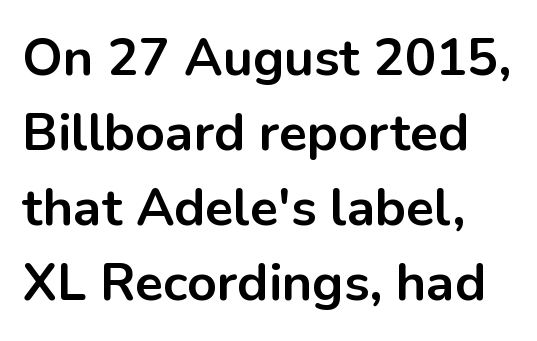
The image shows 52 px bold sans-serif type, upright; set left-aligned, normal line spacing (1.44x), normal letter spacing, not underlined; low stroke contrast and a medium x-height.
